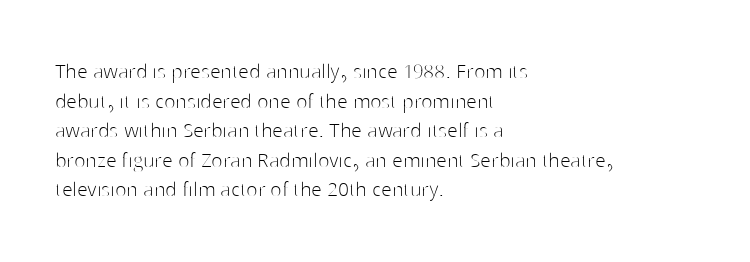
{"italic": "no", "bold": "no", "underline": "no", "align": "left", "line_spacing_ratio": 1.23, "letter_spacing": "normal", "letter_spacing_em": 0.0, "glyph_px": 24}
